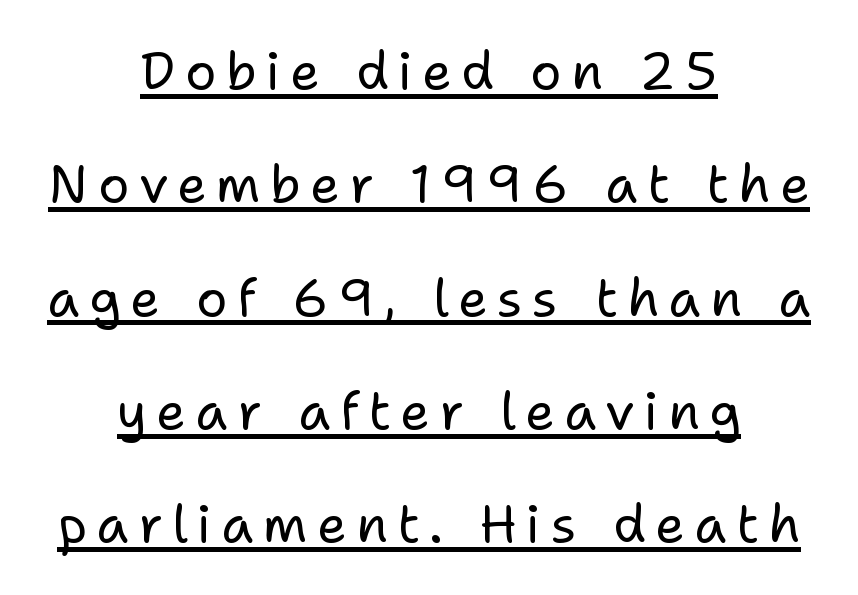
Q: Is the text bold? A: No.
Q: Is the text italic (slanted)? A: No, it is upright.
Q: Is the typeface a serif or a sans-serif typeface? A: Sans-serif.
Q: Is the text underlined? A: Yes.
Q: How is the paragraph aligned? A: Centered.
Q: Is the spacing between lines tight, normal or loose? A: Loose.
Q: Width (condensed, normal, or wide)? A: Normal.
Q: Stroke contrast? A: Low.
Q: x-height? A: Medium.
Q: Monospaced? A: No.
